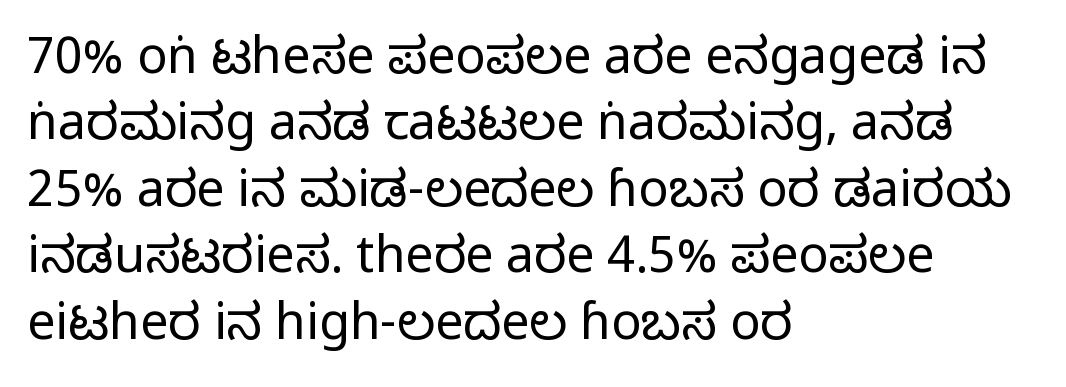
{"serif": "no", "italic": "no", "width": "condensed", "stroke_contrast": "medium", "monospaced": "no", "underline": "no", "align": "left", "line_spacing": "normal", "line_spacing_ratio": 1.33, "letter_spacing": "normal", "letter_spacing_em": 0.0, "glyph_px": 50}
